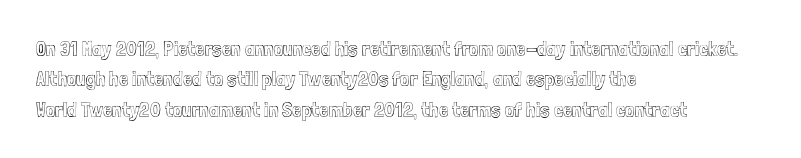
A bare baseline throughout the passage. This rendering uses left alignment, leaving the right contour irregular. Vertical strokes here are truly vertical. Glyph-to-glyph distance matches everyday printed text. If you measured baseline to baseline, you'd find a middling distance.
